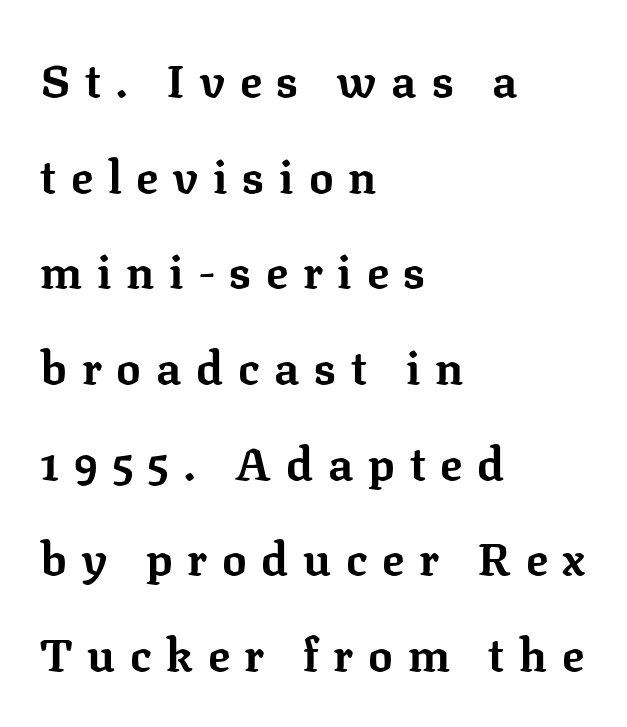
Q: Is the text bold? A: Yes.
Q: Is the text italic (slanted)? A: No, it is upright.
Q: Is the typeface a serif or a sans-serif typeface? A: Serif.
Q: Is the text underlined? A: No.
Q: How is the paragraph aligned? A: Left-aligned.
Q: Is the spacing between letters normal or unusually wide? A: Unusually wide.
Q: Is the spacing between lines tight, normal or loose? A: Loose.
Q: Width (condensed, normal, or wide)? A: Normal.
Q: Stroke contrast? A: Low.
Q: x-height? A: Medium.
Q: Monospaced? A: No.
